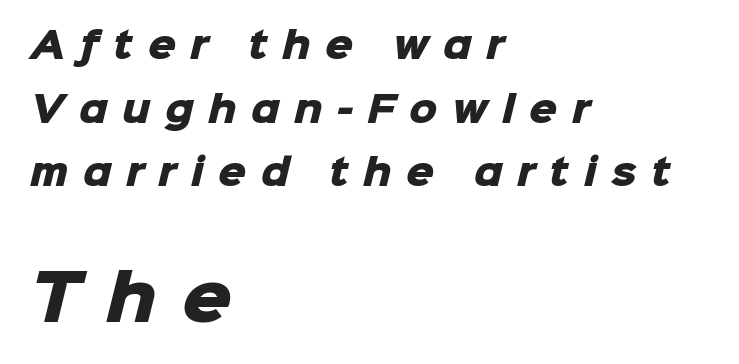
Q: Is the text bold? A: Yes.
Q: Is the typeface a serif or a sans-serif typeface? A: Sans-serif.
Q: Is the text underlined? A: No.
Q: How is the paragraph aligned? A: Left-aligned.
Q: Is the spacing between letters normal or unusually wide? A: Unusually wide.
Q: Which block of text is set in a larger size, the first (top) or the second (bottom)? A: The second (bottom) one.
Q: Width (condensed, normal, or wide)? A: Normal.
Q: Stroke contrast? A: Low.
Q: x-height? A: Medium.
Q: Monospaced? A: No.
